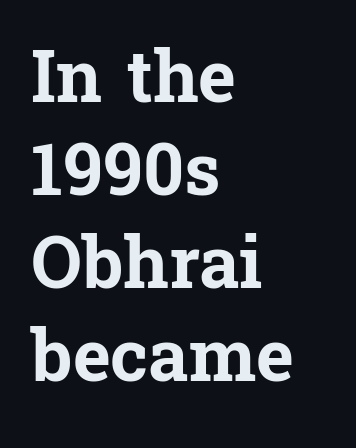
{"serif": "yes", "italic": "no", "bold": "yes", "weight": "bold", "width": "normal", "stroke_contrast": "low", "x_height": "medium", "monospaced": "no", "underline": "no", "align": "left", "line_spacing": "normal", "line_spacing_ratio": 1.29, "letter_spacing": "normal", "letter_spacing_em": 0.0, "glyph_px": 72}
